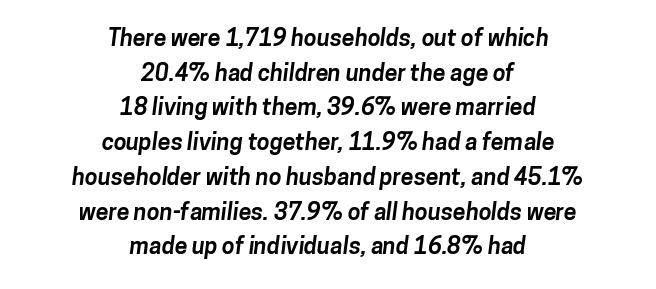
The image shows 23 px bold type; set centered, normal line spacing (1.51x), normal letter spacing, not underlined.
